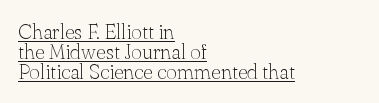
Q: Is the text bold? A: No.
Q: Is the text italic (slanted)? A: No, it is upright.
Q: Is the text underlined? A: Yes.
Q: How is the paragraph aligned? A: Left-aligned.
Q: Is the spacing between letters normal or unusually wide? A: Normal.
Q: Is the spacing between lines tight, normal or loose? A: Tight.
